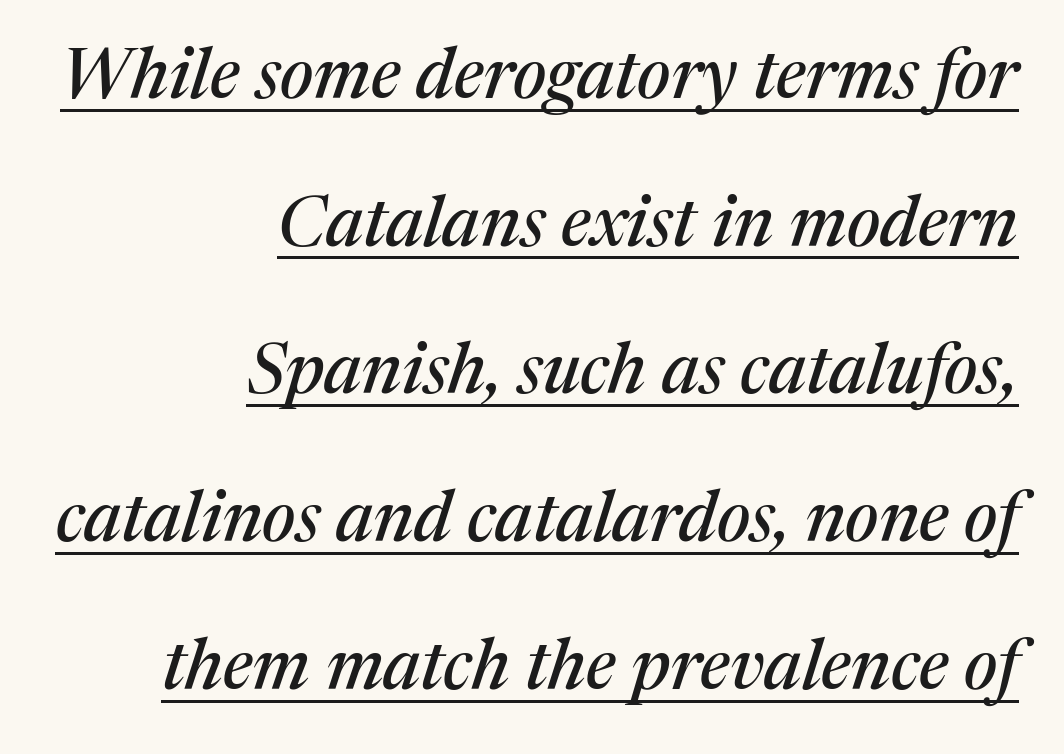
Q: Is the text italic (slanted)? A: Yes, it leans right by about 17 degrees.
Q: Is the typeface a serif or a sans-serif typeface? A: Serif.
Q: Is the text underlined? A: Yes.
Q: How is the paragraph aligned? A: Right-aligned.
Q: Is the spacing between letters normal or unusually wide? A: Normal.
Q: Is the spacing between lines tight, normal or loose? A: Loose.
Q: Width (condensed, normal, or wide)? A: Normal.
Q: Stroke contrast? A: Medium.
Q: x-height? A: Medium.
Q: Monospaced? A: No.
